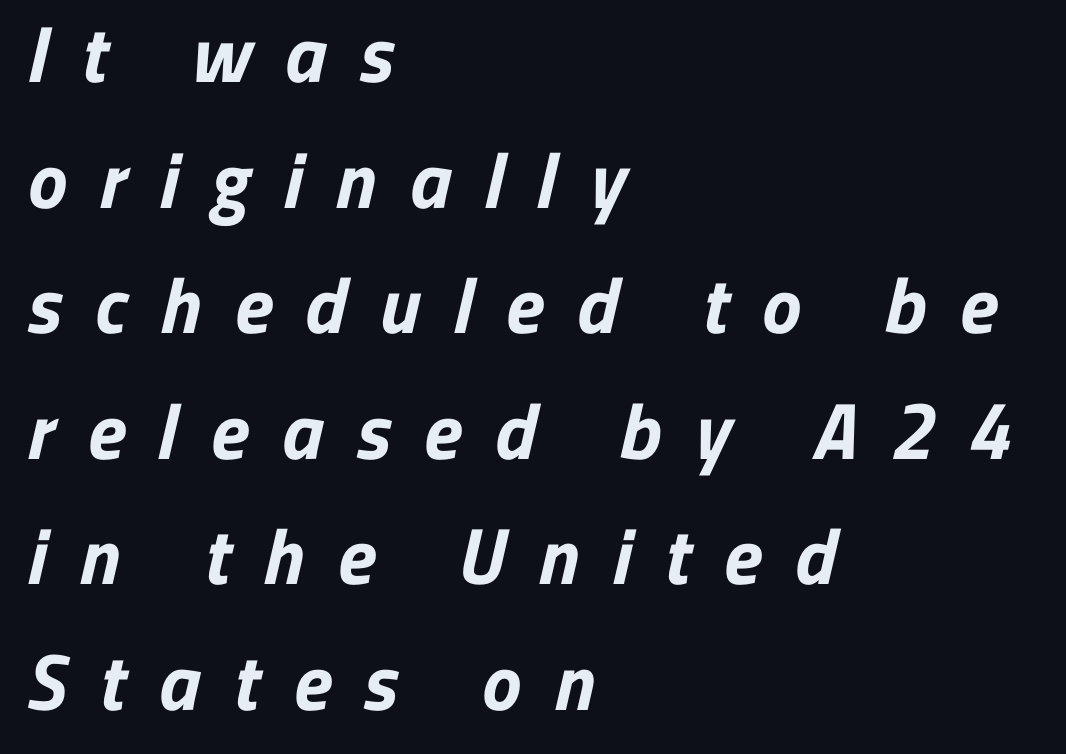
Do the characters align in a grid? No, the font is proportional. Students, observe: this is what conventionally led text looks like. Caption: bold face, heavy strokes. Teacher's note: observe the even left margin — that is flush-left alignment.
